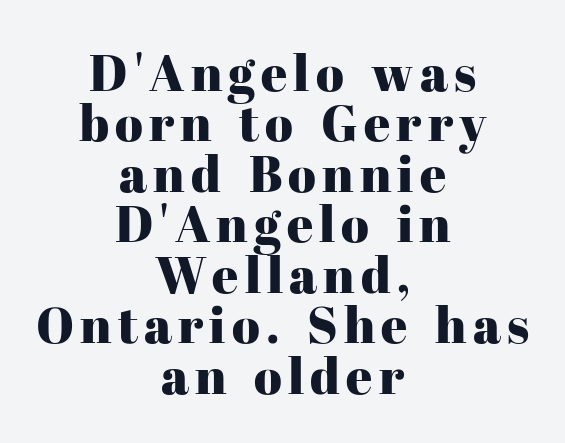
The image shows 51 px serif type, upright; set centered, tight line spacing (0.99x), not underlined; high stroke contrast and a medium x-height.
